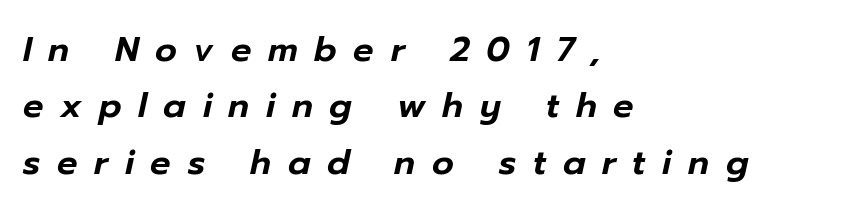
{"italic": "yes", "lean": "right", "slant_degrees": 12, "width": "normal", "stroke_contrast": "low", "x_height": "medium", "monospaced": "no", "underline": "no", "align": "left", "line_spacing": "normal", "line_spacing_ratio": 1.66, "letter_spacing": "wide", "letter_spacing_em": 0.49, "glyph_px": 34}
